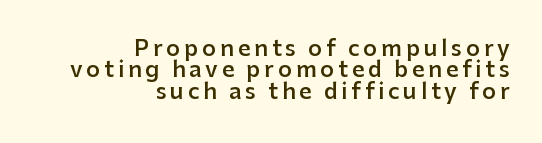
The image shows 22 px text type, upright; set right-aligned, tight line spacing (0.97x), not underlined.
